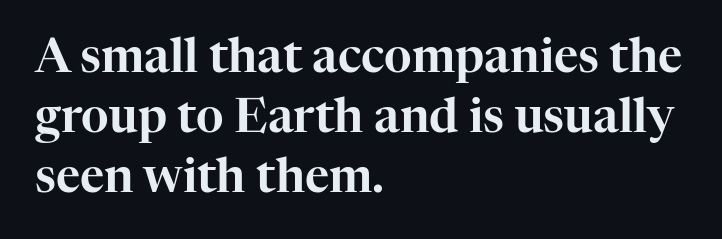
{"serif": "yes", "italic": "no", "width": "normal", "stroke_contrast": "high", "x_height": "medium", "monospaced": "no", "underline": "no", "align": "left", "line_spacing": "normal", "line_spacing_ratio": 1.28, "letter_spacing": "normal", "letter_spacing_em": 0.0, "glyph_px": 47}
